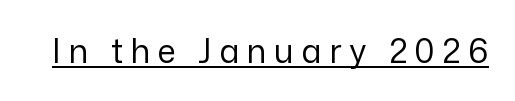
The image shows 33 px regular-weight sans-serif type, upright; set unusually wide letter spacing (+0.23 em), underlined; low stroke contrast and a medium x-height.
